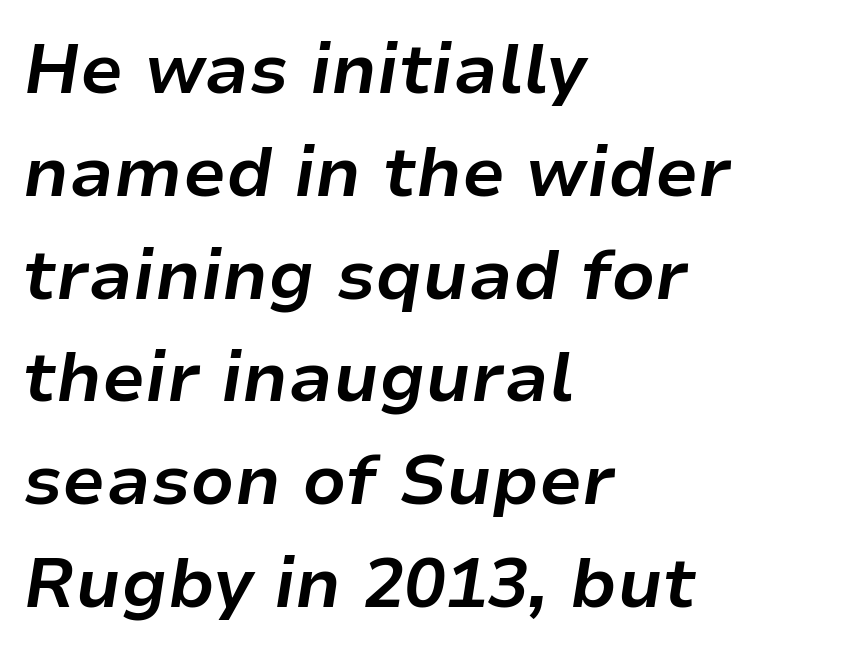
Q: Is the text bold? A: Yes.
Q: Is the text italic (slanted)? A: Yes, it leans right by about 9 degrees.
Q: Is the text underlined? A: No.
Q: How is the paragraph aligned? A: Left-aligned.
Q: Is the spacing between letters normal or unusually wide? A: Normal.
Q: Is the spacing between lines tight, normal or loose? A: Normal.
Q: Width (condensed, normal, or wide)? A: Normal.
Q: Stroke contrast? A: Low.
Q: x-height? A: Medium.
Q: Monospaced? A: No.
